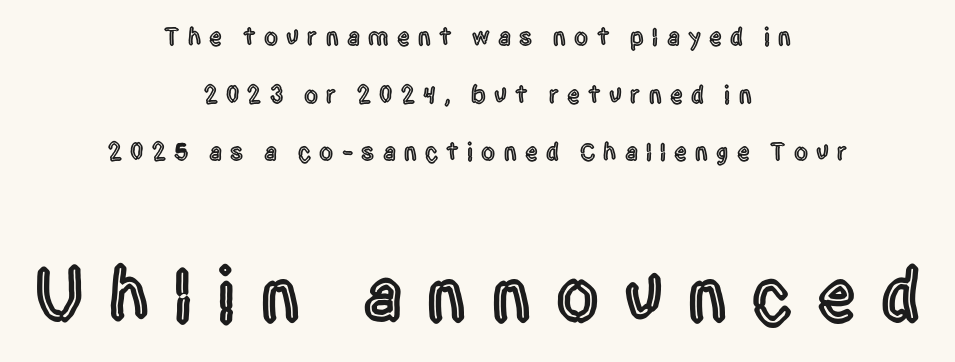
The letters advance in unequal steps, a hallmark of proportional type. The glyphs are unaccompanied by any horizontal stroke below them. Whoever set this made the second block the dominant, larger element. There is plenty of visible air inserted between adjacent glyphs. Every row of glyphs is offset so its center matches the block's center.
